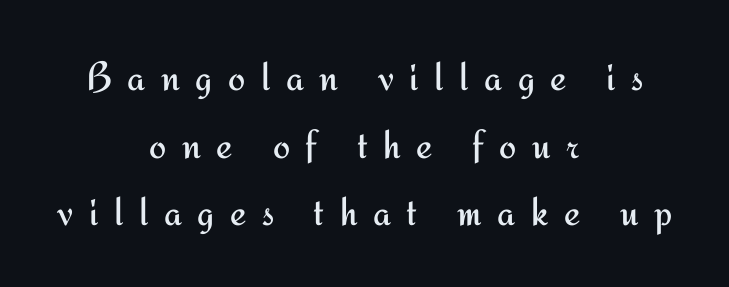
Q: Is the text bold? A: No.
Q: Is the text italic (slanted)? A: No, it is upright.
Q: Is the typeface a serif or a sans-serif typeface? A: Sans-serif.
Q: Is the text underlined? A: No.
Q: How is the paragraph aligned? A: Centered.
Q: Is the spacing between letters normal or unusually wide? A: Unusually wide.
Q: Is the spacing between lines tight, normal or loose? A: Normal.
Q: Width (condensed, normal, or wide)? A: Normal.
Q: Stroke contrast? A: Medium.
Q: x-height? A: Small.
Q: Monospaced? A: No.
